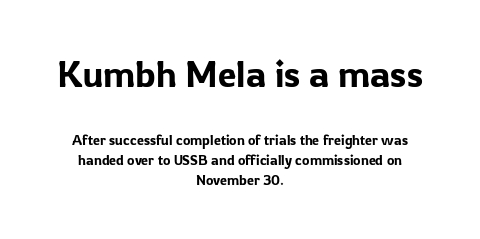
This block has exactly the height ordinary leading produces. This rendering leaves character spacing at its baseline value. The paragraph shown floats in the horizontal middle. Nope, not italic — everything's standing straight.
